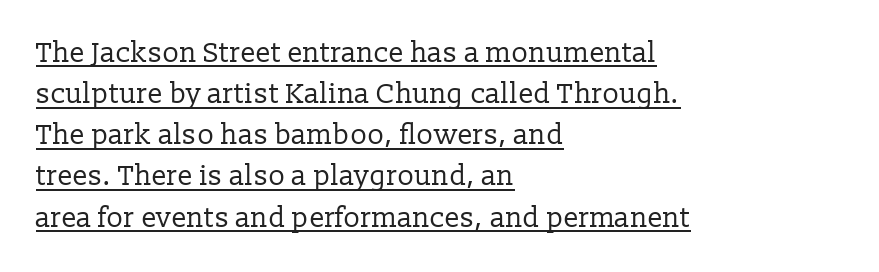
Q: Is the text bold? A: No.
Q: Is the text italic (slanted)? A: No, it is upright.
Q: Is the typeface a serif or a sans-serif typeface? A: Serif.
Q: Is the text underlined? A: Yes.
Q: How is the paragraph aligned? A: Left-aligned.
Q: Is the spacing between letters normal or unusually wide? A: Normal.
Q: Is the spacing between lines tight, normal or loose? A: Normal.
Q: Width (condensed, normal, or wide)? A: Normal.
Q: Stroke contrast? A: Low.
Q: x-height? A: Medium.
Q: Monospaced? A: No.
